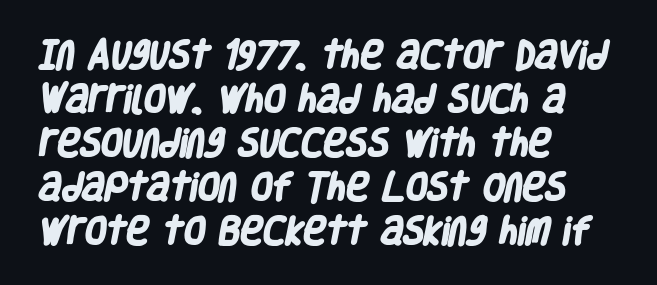
Q: Is the text bold? A: Yes.
Q: Is the typeface a serif or a sans-serif typeface? A: Sans-serif.
Q: Is the text underlined? A: No.
Q: How is the paragraph aligned? A: Left-aligned.
Q: Is the spacing between letters normal or unusually wide? A: Normal.
Q: Is the spacing between lines tight, normal or loose? A: Normal.
Q: Width (condensed, normal, or wide)? A: Condensed.
Q: Stroke contrast? A: Low.
Q: x-height? A: Large.
Q: Monospaced? A: No.
